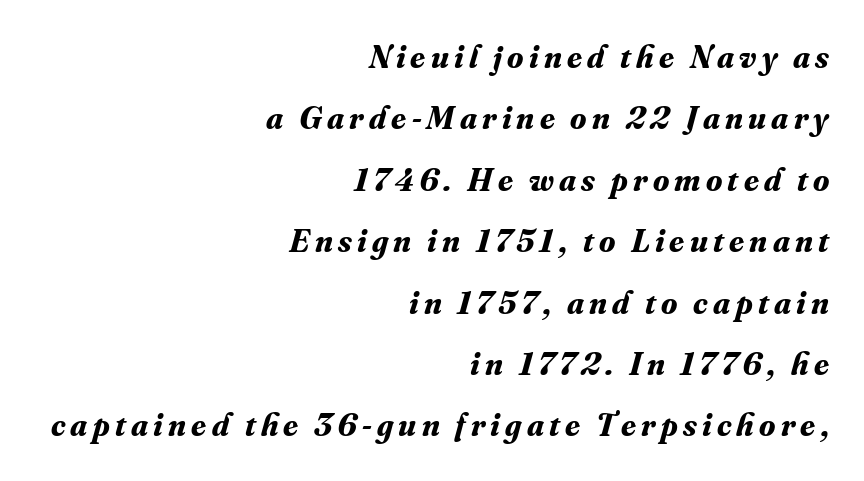
The image shows 33 px bold serif type, italic (leaning right); set right-aligned, line spacing 1.86x, not underlined; medium stroke contrast and a small x-height.
